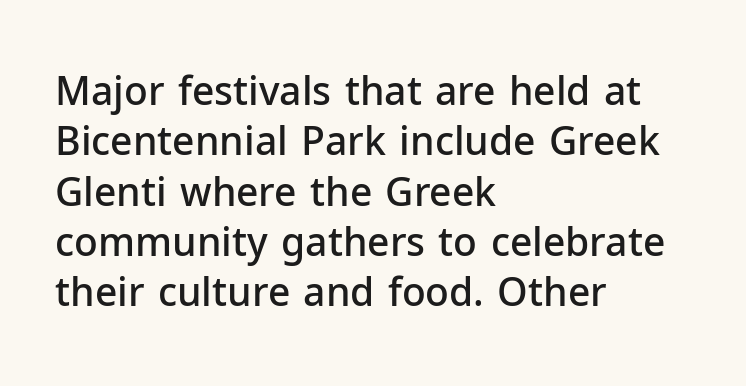
Q: Is the text bold? A: Semi-bold.
Q: Is the text italic (slanted)? A: No, it is upright.
Q: Is the typeface a serif or a sans-serif typeface? A: Sans-serif.
Q: Is the text underlined? A: No.
Q: How is the paragraph aligned? A: Left-aligned.
Q: Is the spacing between letters normal or unusually wide? A: Normal.
Q: Is the spacing between lines tight, normal or loose? A: Normal.
Q: Width (condensed, normal, or wide)? A: Normal.
Q: Stroke contrast? A: Low.
Q: x-height? A: Medium.
Q: Monospaced? A: No.
